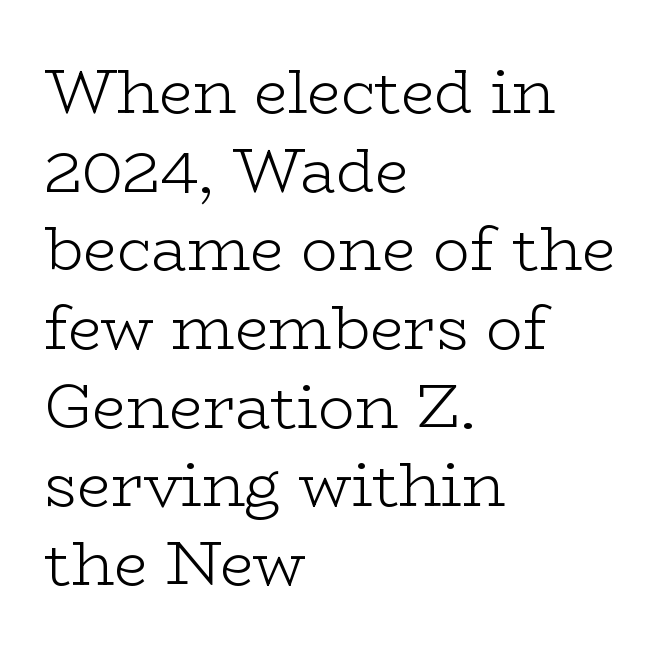
{"serif": "yes", "italic": "no", "bold": "no", "weight": "light", "width": "wide", "stroke_contrast": "low", "x_height": "medium", "monospaced": "no", "underline": "no", "align": "left", "line_spacing": "normal", "line_spacing_ratio": 1.29, "letter_spacing": "normal", "letter_spacing_em": 0.0, "glyph_px": 61}
